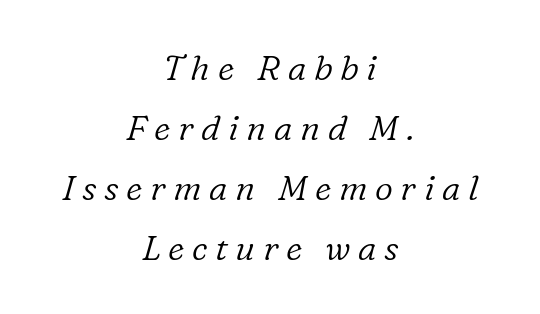
{"serif": "yes", "italic": "yes", "lean": "right", "slant_degrees": 16, "bold": "no", "weight": "light", "width": "normal", "stroke_contrast": "low", "x_height": "medium", "monospaced": "no", "underline": "no", "align": "center", "line_spacing_ratio": 1.71, "letter_spacing": "wide", "letter_spacing_em": 0.22, "glyph_px": 35}
